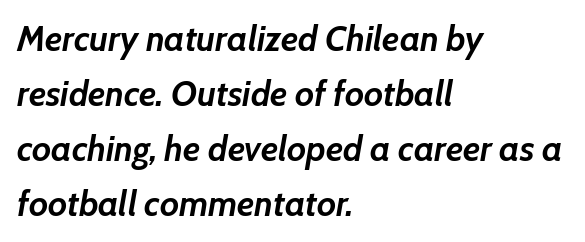
The image shows 35 px semibold type, italic (leaning right); set left-aligned, normal line spacing (1.57x), normal letter spacing, not underlined; low stroke contrast and a medium x-height.
